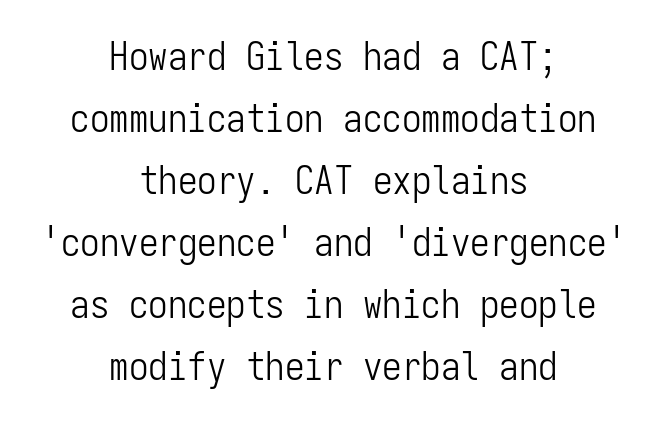
Q: Is the text bold? A: No.
Q: Is the text italic (slanted)? A: No, it is upright.
Q: Is the typeface a serif or a sans-serif typeface? A: Sans-serif.
Q: Is the text underlined? A: No.
Q: How is the paragraph aligned? A: Centered.
Q: Is the spacing between letters normal or unusually wide? A: Normal.
Q: Is the spacing between lines tight, normal or loose? A: Normal.
Q: Width (condensed, normal, or wide)? A: Condensed.
Q: Stroke contrast? A: Low.
Q: x-height? A: Medium.
Q: Monospaced? A: Yes.
